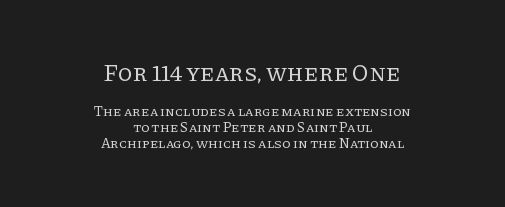
Caption: upper text group enlarged, lower text group reduced. Decoration check: the copy has no underline. In terms of posture, this sample is upright. The face used here is rendered with its standard letterfit.
